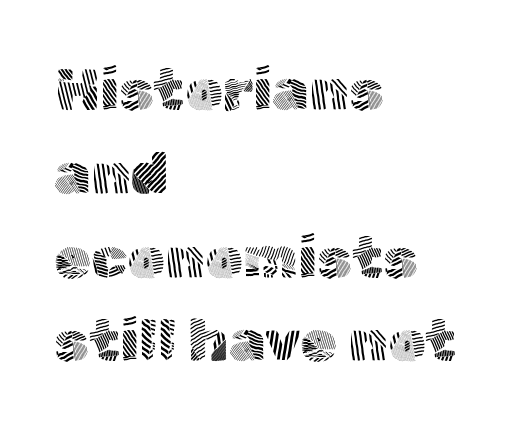
This rendering employs a face without finishing strokes, i.e., a sans-serif. In terms of posture, this sample is upright. Each letter keeps its own natural width here, so spacing adapts to shape. Honestly, there is no underline to notice here at all. Does the copy run flush right? No — it runs flush left. A normal amount of white space separates one row of letters from the next.
